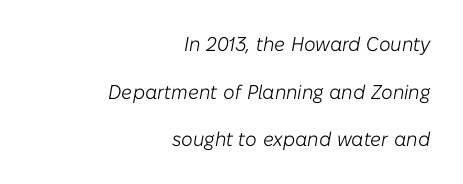
Q: Is the text bold? A: No.
Q: Is the text italic (slanted)? A: Yes, it leans right by about 10 degrees.
Q: Is the text underlined? A: No.
Q: How is the paragraph aligned? A: Right-aligned.
Q: Is the spacing between letters normal or unusually wide? A: Normal.
Q: Is the spacing between lines tight, normal or loose? A: Loose.
